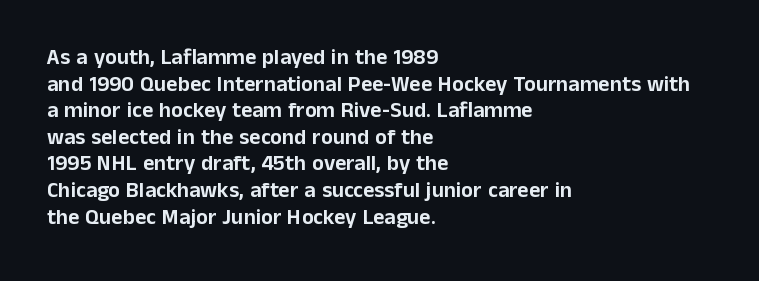
The image shows 22 px text type, upright; set left-aligned, line spacing 1.21x, normal letter spacing, not underlined.
